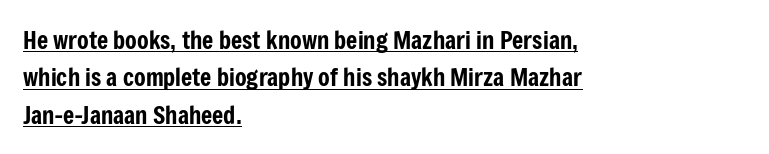
The image shows 24 px text type, upright; set left-aligned, normal line spacing (1.56x), normal letter spacing, underlined.
